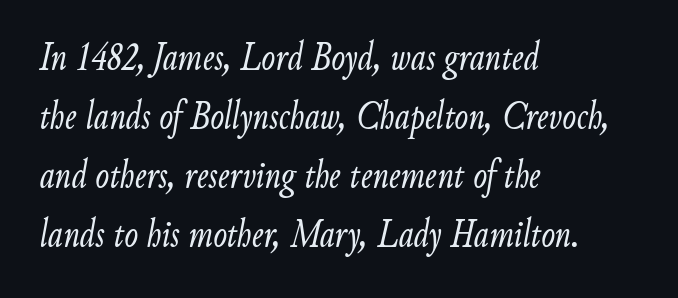
The lines sit at an ordinary, default distance from one another. Spacing verdict: proportional, widths tailored to each character. The letters sit at their default tracking, neither squeezed nor spread. The string is rendered with underlining switched off.
